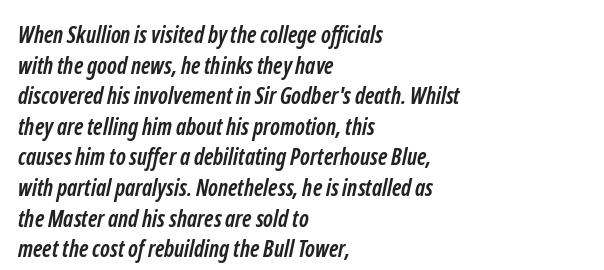
The designer left line spacing at the default. What stands out about the letter spacing? Nothing — it is the standard amount. The rendering uses a bold face; every stroke is thick and dark. Casual observation: everything's shoved over to the left. The foot of each line stays bare and open.
